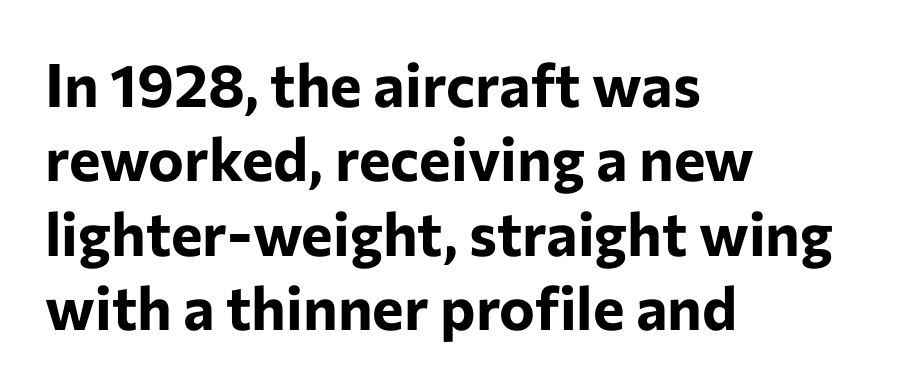
The image shows 60 px bold sans-serif type, upright; set left-aligned, line spacing 1.24x, normal letter spacing, not underlined; low stroke contrast and a medium x-height.
